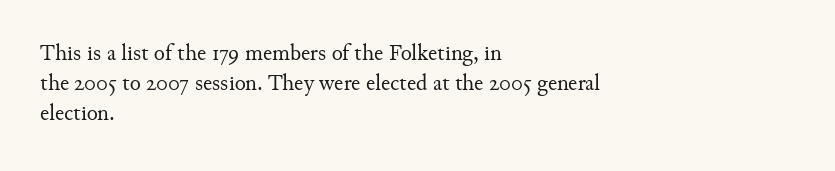
{"italic": "no", "bold": "no", "underline": "no", "align": "left", "line_spacing": "normal", "line_spacing_ratio": 1.31, "letter_spacing": "normal", "letter_spacing_em": 0.0, "glyph_px": 23}
